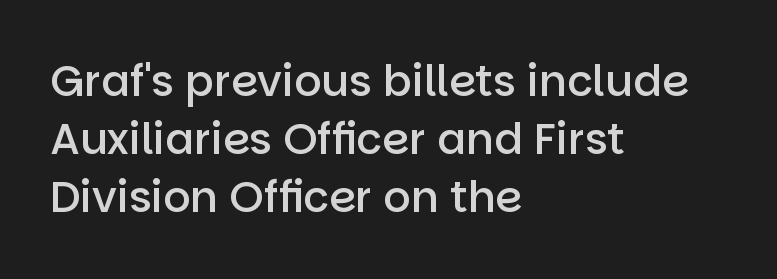
Q: Is the text bold? A: Semi-bold.
Q: Is the text italic (slanted)? A: No, it is upright.
Q: Is the typeface a serif or a sans-serif typeface? A: Sans-serif.
Q: Is the text underlined? A: No.
Q: How is the paragraph aligned? A: Left-aligned.
Q: Is the spacing between letters normal or unusually wide? A: Normal.
Q: Is the spacing between lines tight, normal or loose? A: Normal.
Q: Width (condensed, normal, or wide)? A: Normal.
Q: Stroke contrast? A: Low.
Q: x-height? A: Large.
Q: Monospaced? A: No.
